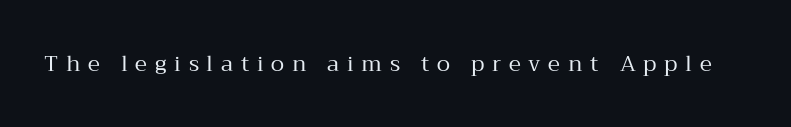
Q: Is the text bold? A: No.
Q: Is the text italic (slanted)? A: No, it is upright.
Q: Is the text underlined? A: No.
Q: Is the spacing between letters normal or unusually wide? A: Unusually wide.
